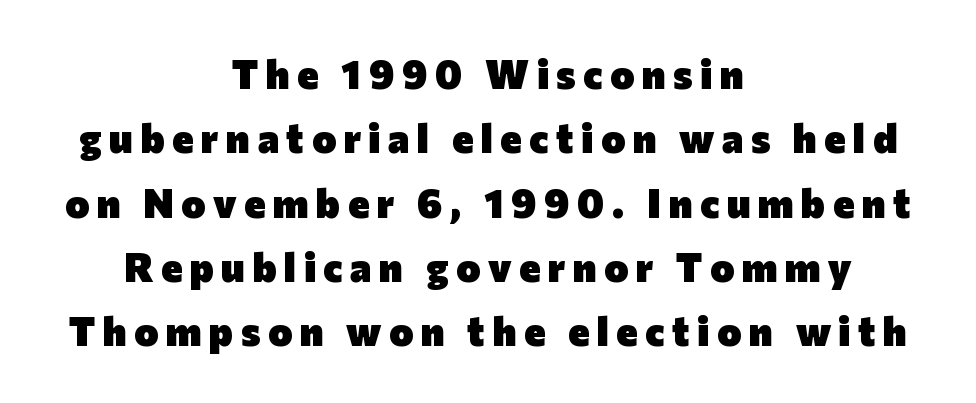
Unmarked baselines from the first word to the last. This rendering employs a face without finishing strokes, i.e., a sans-serif. Line spacing here is normal. Unlike italic type, these characters show no tilt at all. Note the varied advance widths — an 'i' is clearly narrower than an 'm'.
